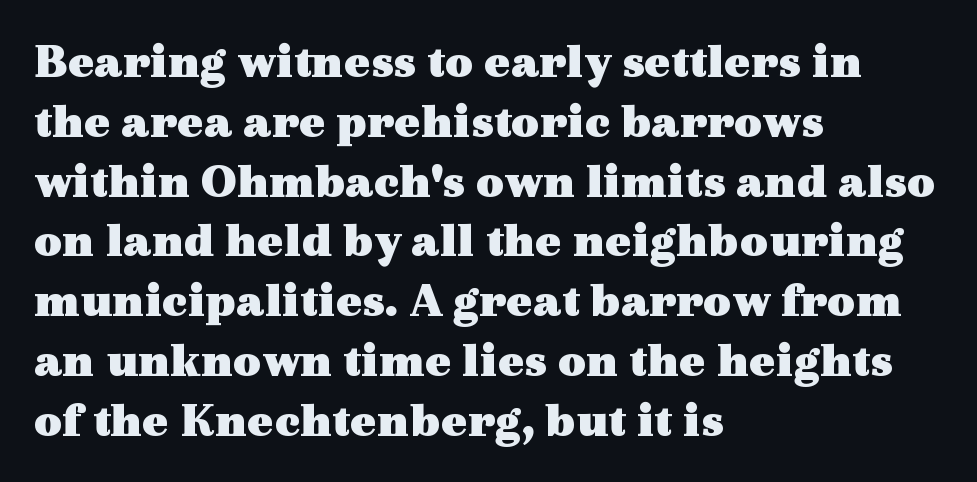
The image shows 49 px heavy, wide serif type, upright; set left-aligned, line spacing 1.22x, normal letter spacing, not underlined; a medium x-height.
